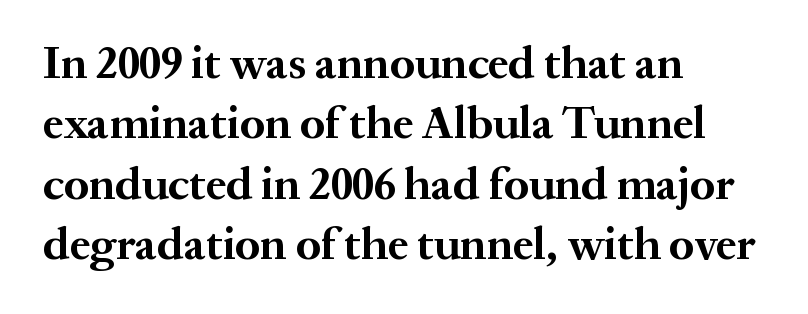
The image shows 46 px bold serif type, upright; set left-aligned, normal line spacing (1.31x), normal letter spacing, not underlined; medium stroke contrast and a medium x-height.
